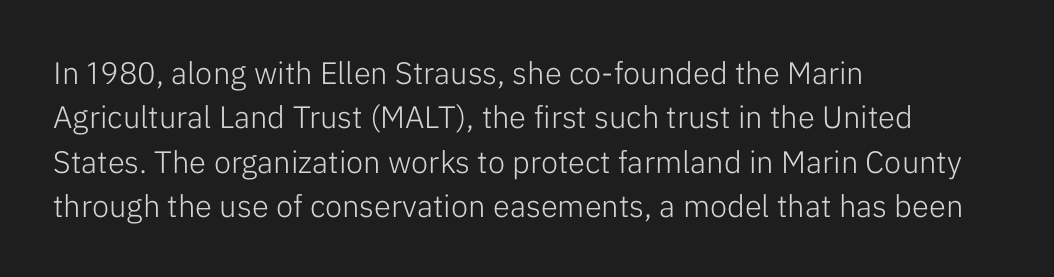
The image shows 31 px light sans-serif type, upright; set left-aligned, normal line spacing (1.43x), normal letter spacing, not underlined; low stroke contrast and a medium x-height.
